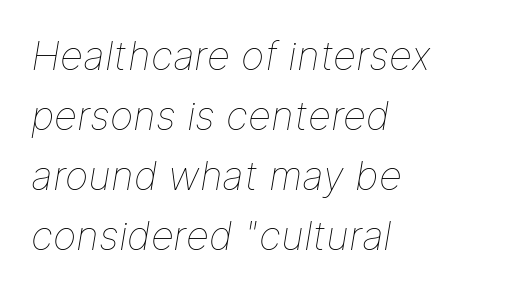
Q: Is the text bold? A: No.
Q: Is the text italic (slanted)? A: Yes, it leans right by about 9 degrees.
Q: Is the text underlined? A: No.
Q: How is the paragraph aligned? A: Left-aligned.
Q: Is the spacing between letters normal or unusually wide? A: Normal.
Q: Is the spacing between lines tight, normal or loose? A: Normal.
Q: Width (condensed, normal, or wide)? A: Normal.
Q: Stroke contrast? A: Low.
Q: x-height? A: Medium.
Q: Monospaced? A: No.
